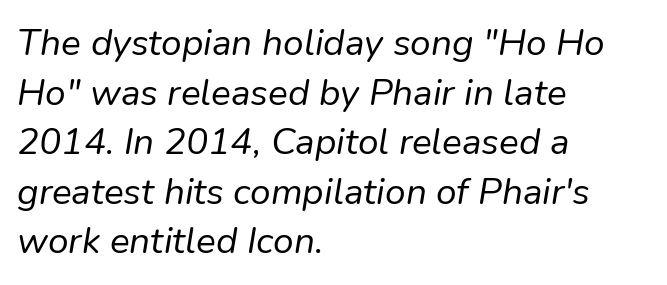
Q: Is the text bold? A: No.
Q: Is the text italic (slanted)? A: Yes, it leans right by about 9 degrees.
Q: Is the text underlined? A: No.
Q: How is the paragraph aligned? A: Left-aligned.
Q: Is the spacing between letters normal or unusually wide? A: Normal.
Q: Is the spacing between lines tight, normal or loose? A: Normal.
Q: Width (condensed, normal, or wide)? A: Normal.
Q: Stroke contrast? A: Low.
Q: x-height? A: Medium.
Q: Monospaced? A: No.
